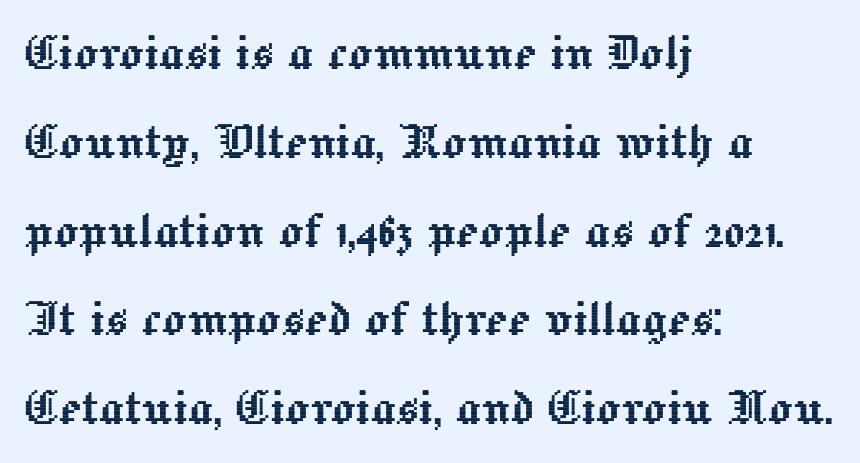
The image shows 60 px text type, upright; set left-aligned, normal line spacing (1.48x), normal letter spacing, not underlined; a medium x-height.
